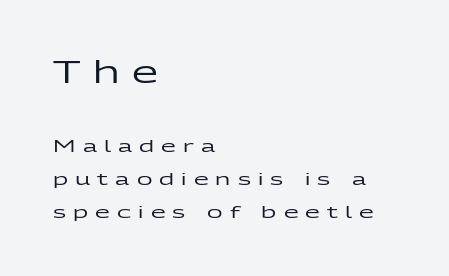
{"serif": "no", "italic": "no", "width": "wide", "stroke_contrast": "low", "x_height": "medium", "monospaced": "no", "underline": "no", "align": "left", "line_spacing": "loose", "line_spacing_ratio": 1.94, "letter_spacing": "wide", "letter_spacing_em": 0.42, "larger_block": "first", "size_ratio": 1.76, "glyph_px": 30}
